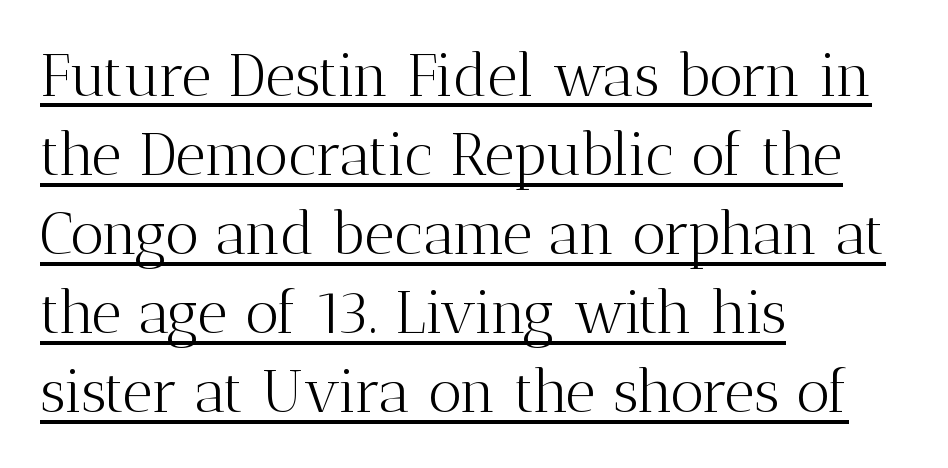
{"serif": "yes", "italic": "no", "bold": "no", "weight": "light", "width": "normal", "stroke_contrast": "medium", "x_height": "medium", "monospaced": "no", "underline": "yes", "align": "left", "line_spacing": "normal", "line_spacing_ratio": 1.34, "letter_spacing": "normal", "letter_spacing_em": 0.0, "glyph_px": 59}
